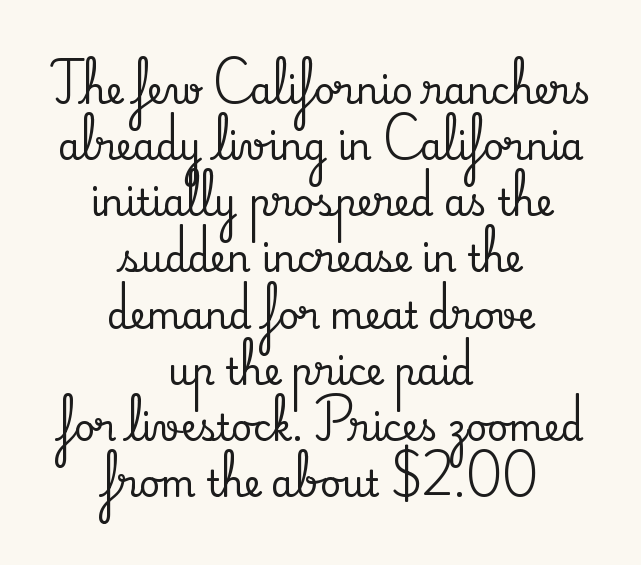
This is roman type, the default non-slanted kind. Type style note: has serifs. The letters advance in unequal steps, a hallmark of proportional type. Regarding leading, the lines here are spaced in the standard way.
